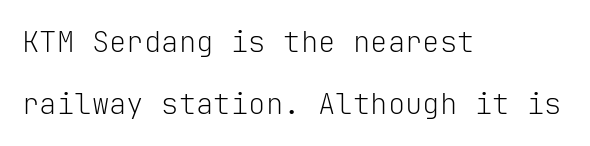
The image shows 29 px light sans-serif type, upright, monospaced; set left-aligned, loose line spacing (2.15x), normal letter spacing, not underlined; low stroke contrast and a medium x-height.
